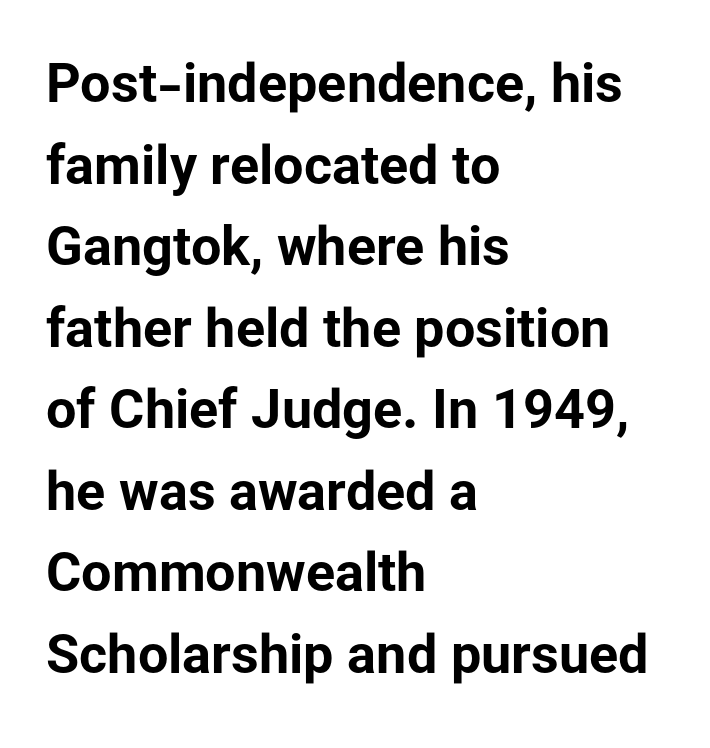
{"serif": "no", "italic": "no", "bold": "yes", "weight": "bold", "width": "normal", "stroke_contrast": "low", "x_height": "medium", "monospaced": "no", "underline": "no", "align": "left", "line_spacing": "normal", "line_spacing_ratio": 1.51, "letter_spacing": "normal", "letter_spacing_em": 0.0, "glyph_px": 54}
